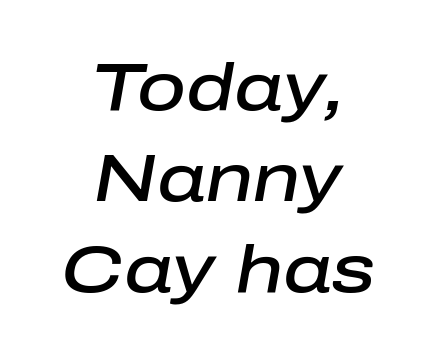
The image shows 67 px semibold type, italic (leaning right); set centered, normal line spacing (1.36x), normal letter spacing, not underlined; low stroke contrast and a medium x-height.
